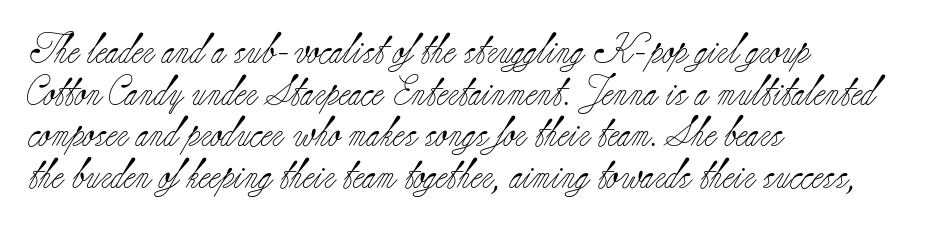
How are the letters spaced? Ordinarily, with no added tracking. What kind of face is this? One with serifs. Teacher's note: observe the even left margin — that is flush-left alignment. The rendering uses a moderate line-height, typical for paragraphs. Letters have the restrained weight of plain body copy at most.
